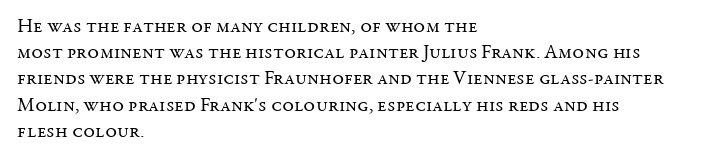
The image shows 20 px text type, upright; set left-aligned, normal line spacing (1.31x), normal letter spacing, not underlined.
